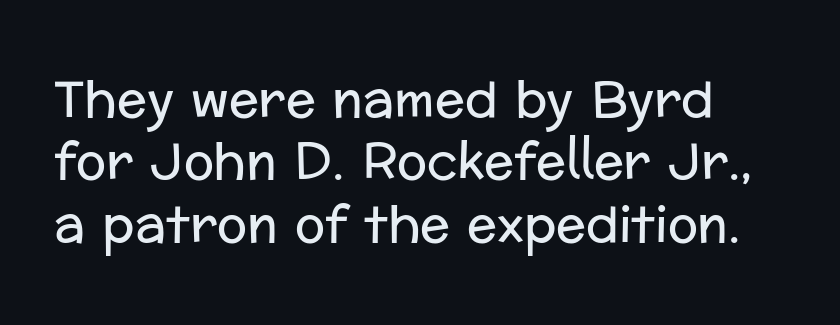
The image shows 50 px regular-weight sans-serif type, upright; set normal line spacing (1.25x), normal letter spacing, not underlined; low stroke contrast and a medium x-height.
